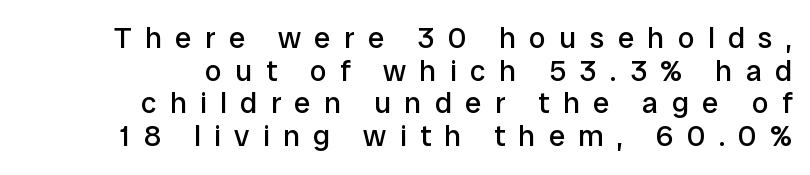
{"serif": "no", "italic": "no", "bold": "no", "weight": "regular", "width": "normal", "stroke_contrast": "low", "x_height": "medium", "monospaced": "no", "underline": "no", "align": "right", "line_spacing": "tight", "line_spacing_ratio": 1.09, "letter_spacing": "wide", "letter_spacing_em": 0.44, "glyph_px": 30}
